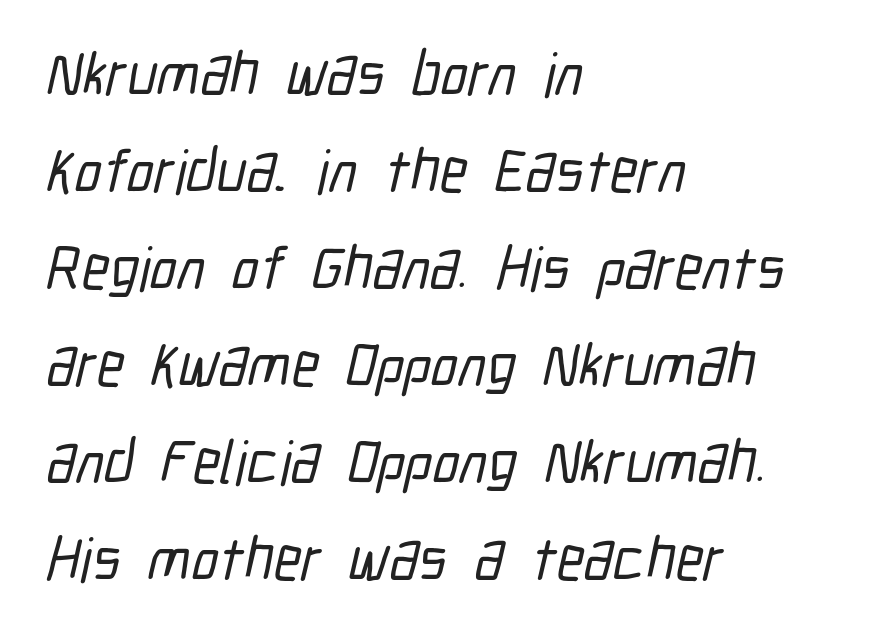
Q: Is the typeface a serif or a sans-serif typeface? A: Sans-serif.
Q: Is the text underlined? A: No.
Q: How is the paragraph aligned? A: Left-aligned.
Q: Is the spacing between letters normal or unusually wide? A: Normal.
Q: Is the spacing between lines tight, normal or loose? A: Normal.
Q: Width (condensed, normal, or wide)? A: Condensed.
Q: Stroke contrast? A: Low.
Q: x-height? A: Medium.
Q: Monospaced? A: No.
